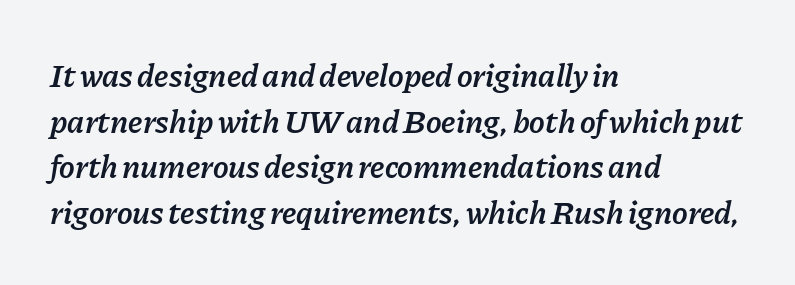
{"italic": "yes", "lean": "right", "slant_degrees": 11, "bold": "semi", "weight": "semibold", "width": "normal", "stroke_contrast": "low", "x_height": "medium", "monospaced": "no", "underline": "no", "align": "left", "line_spacing": "normal", "line_spacing_ratio": 1.38, "letter_spacing": "normal", "letter_spacing_em": 0.0, "glyph_px": 33}
